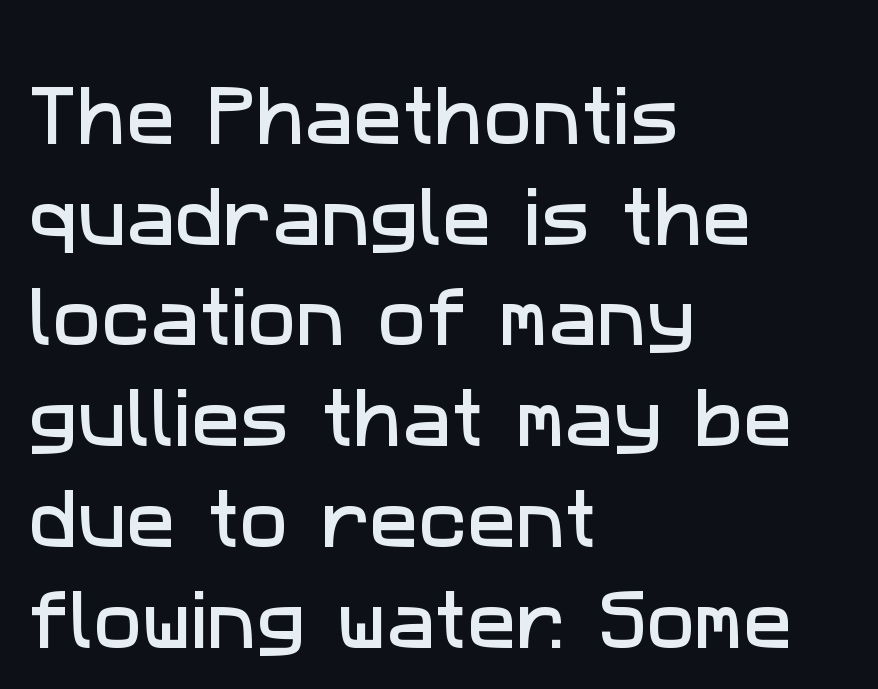
The image shows 65 px sans-serif type; set left-aligned, normal line spacing (1.55x), normal letter spacing, not underlined; low stroke contrast and a medium x-height.
